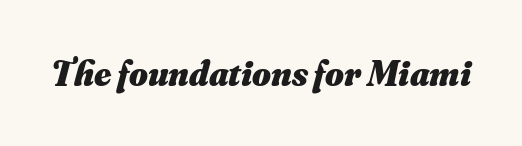
Q: Is the text bold? A: Yes.
Q: Is the text italic (slanted)? A: Yes, it leans right by about 16 degrees.
Q: Is the text underlined? A: No.
Q: Is the spacing between letters normal or unusually wide? A: Normal.
Q: Width (condensed, normal, or wide)? A: Normal.
Q: Stroke contrast? A: Medium.
Q: x-height? A: Small.
Q: Monospaced? A: No.
